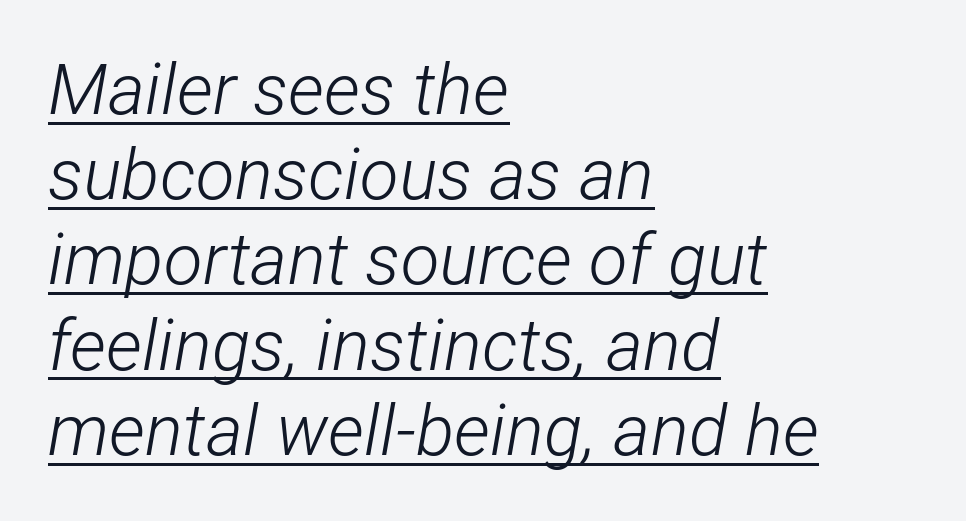
{"italic": "yes", "lean": "right", "slant_degrees": 12, "bold": "no", "weight": "light", "width": "condensed", "stroke_contrast": "low", "x_height": "medium", "monospaced": "no", "underline": "yes", "align": "left", "line_spacing_ratio": 1.2, "letter_spacing": "normal", "letter_spacing_em": 0.0, "glyph_px": 71}
